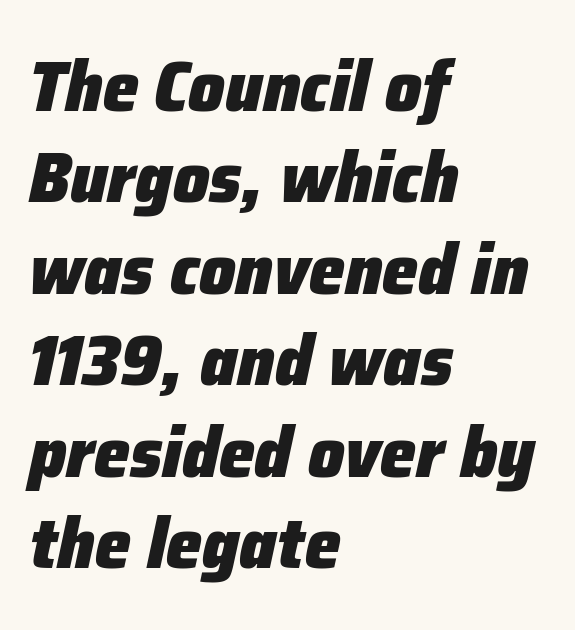
Q: Is the text bold? A: Yes.
Q: Is the text italic (slanted)? A: Yes, it leans right by about 12 degrees.
Q: Is the text underlined? A: No.
Q: How is the paragraph aligned? A: Left-aligned.
Q: Is the spacing between letters normal or unusually wide? A: Normal.
Q: Is the spacing between lines tight, normal or loose? A: Normal.
Q: Width (condensed, normal, or wide)? A: Normal.
Q: Stroke contrast? A: Low.
Q: x-height? A: Medium.
Q: Monospaced? A: No.
